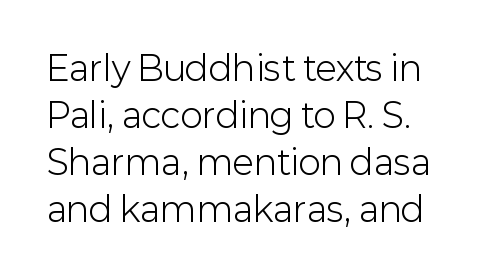
{"serif": "no", "italic": "no", "bold": "no", "weight": "light", "width": "normal", "stroke_contrast": "low", "x_height": "medium", "monospaced": "no", "underline": "no", "line_spacing": "normal", "line_spacing_ratio": 1.38, "letter_spacing": "normal", "letter_spacing_em": 0.0, "glyph_px": 34}
